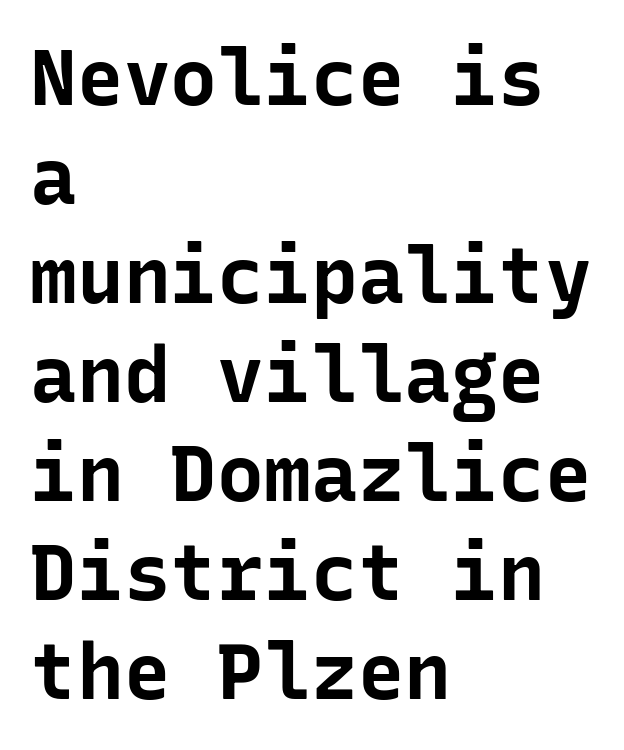
The image shows 78 px bold sans-serif type, upright, monospaced; set left-aligned, normal line spacing (1.27x), normal letter spacing, not underlined; low stroke contrast and a medium x-height.
